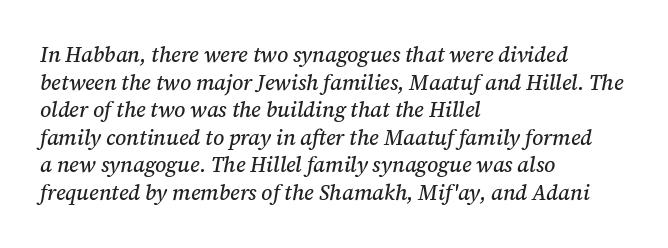
Q: Is the text italic (slanted)? A: Yes, it leans right by about 12 degrees.
Q: Is the text underlined? A: No.
Q: How is the paragraph aligned? A: Left-aligned.
Q: Is the spacing between letters normal or unusually wide? A: Normal.
Q: Is the spacing between lines tight, normal or loose? A: Normal.
